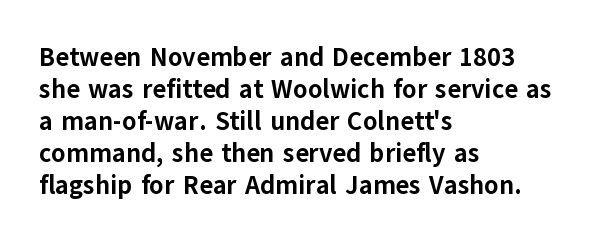
The image shows 26 px bold type, upright; set left-aligned, line spacing 1.23x, normal letter spacing, not underlined.
